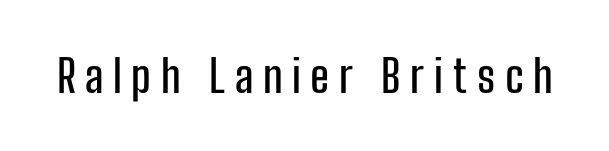
Rule under the text: the space is simply empty. A typesetter would call this proportional, since set widths differ per character. Do the letters lean? They stand straight. Students, note that the glyphs here are deliberately spaced far apart. Nothing sits at the stroke ends, so this counts as sans-serif.
